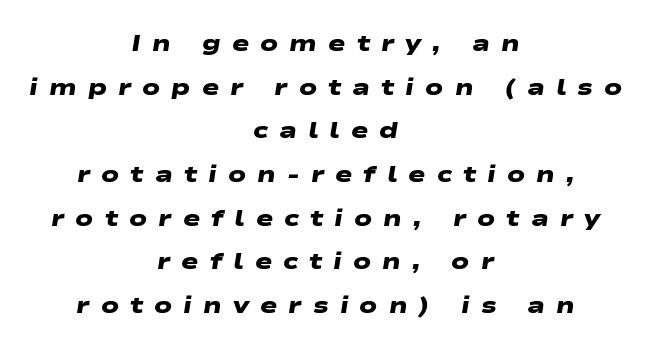
Q: Is the text bold? A: Yes.
Q: Is the text underlined? A: No.
Q: How is the paragraph aligned? A: Centered.
Q: Is the spacing between letters normal or unusually wide? A: Unusually wide.
Q: Is the spacing between lines tight, normal or loose? A: Loose.
